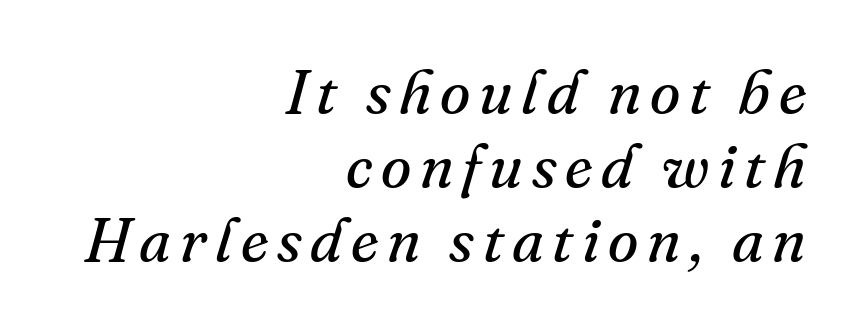
Q: Is the text bold? A: No.
Q: Is the text italic (slanted)? A: Yes, it leans right by about 16 degrees.
Q: Is the typeface a serif or a sans-serif typeface? A: Serif.
Q: Is the text underlined? A: No.
Q: How is the paragraph aligned? A: Right-aligned.
Q: Width (condensed, normal, or wide)? A: Normal.
Q: Stroke contrast? A: Medium.
Q: x-height? A: Small.
Q: Monospaced? A: No.
